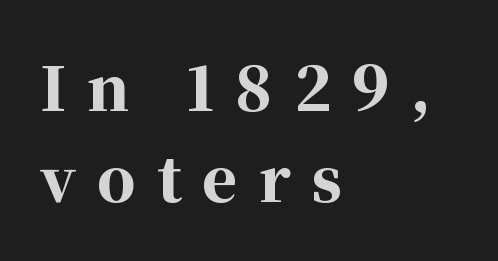
A classic flush-left, rag-right setting is used for this passage. Is this a fixed-width face? No — the glyphs have proportional, varying widths. Leading: standard. Caption: expanded tracking, letters set apart. Is this a sans? No — the strokes have serifs.
